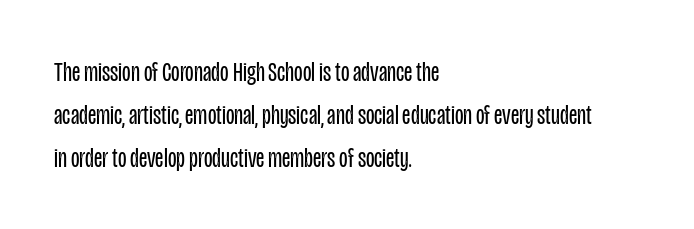
Nope, not italic — everything's standing straight. This sample has the flowing, uneven cadence of proportional lettering. Compared with typical body copy, the letter spacing here is the same. Type style note: lacks serifs. This reads as an unemphasized weight, regular at the heaviest.
